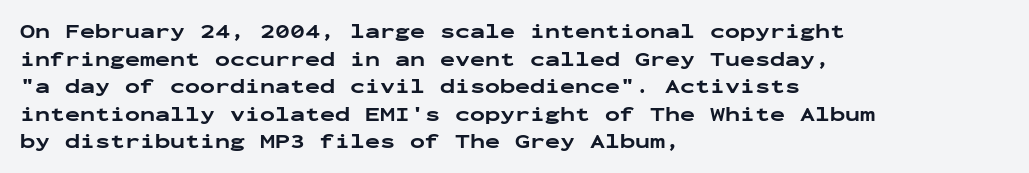
Is the letter spacing exaggerated? No — it looks like the ordinary default. Does the weight exceed regular? Yes, all the way to bold. Layout note: lines flush left. Notice how the stems are strictly vertical — no italics here.
